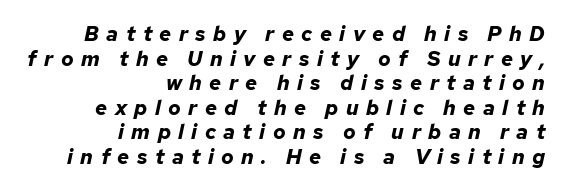
{"italic": "yes", "lean": "right", "slant_degrees": 12, "bold": "yes", "underline": "no", "align": "right", "line_spacing_ratio": 1.17, "letter_spacing": "wide", "letter_spacing_em": 0.35, "glyph_px": 21}
